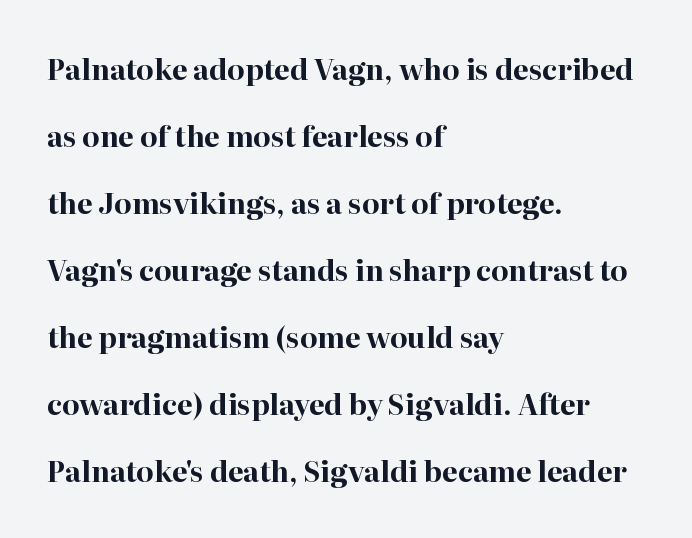
{"serif": "yes", "italic": "no", "bold": "yes", "weight": "bold", "width": "normal", "stroke_contrast": "high", "x_height": "medium", "monospaced": "no", "underline": "no", "align": "left", "line_spacing": "loose", "line_spacing_ratio": 2.39, "letter_spacing": "normal", "letter_spacing_em": 0.0, "glyph_px": 28}
